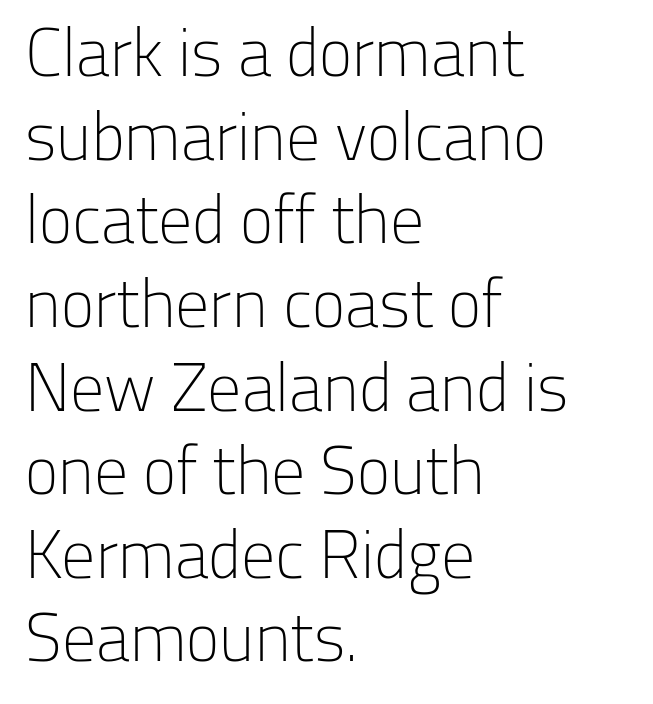
The image shows 68 px light sans-serif type, upright; set left-aligned, line spacing 1.23x, normal letter spacing, not underlined; low stroke contrast and a medium x-height.
